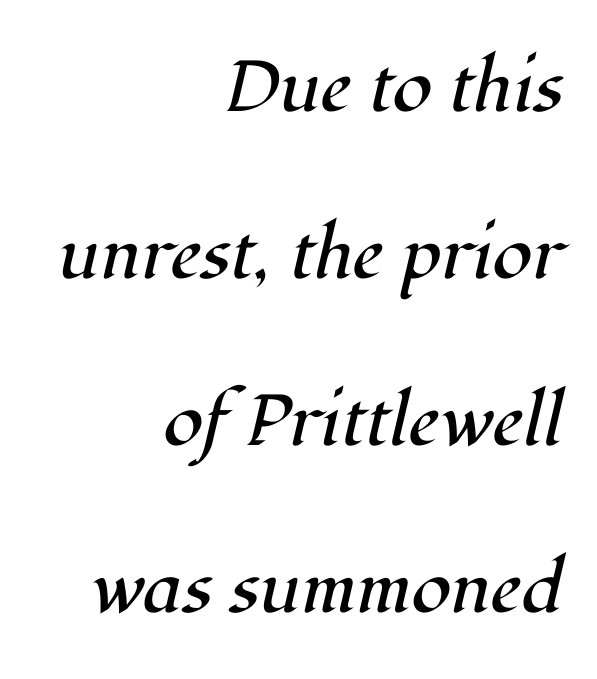
{"serif": "yes", "italic": "yes", "lean": "right", "slant_degrees": 12, "bold": "no", "weight": "regular", "width": "normal", "stroke_contrast": "high", "x_height": "medium", "monospaced": "no", "underline": "no", "align": "right", "line_spacing": "loose", "line_spacing_ratio": 2.32, "letter_spacing": "normal", "letter_spacing_em": 0.0, "glyph_px": 72}
